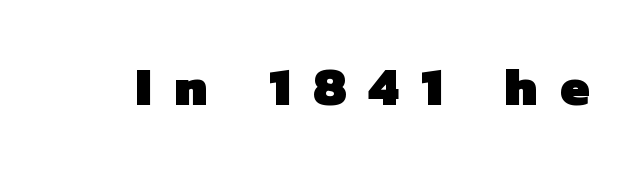
{"serif": "no", "bold": "yes", "weight": "heavy", "width": "normal", "stroke_contrast": "low", "x_height": "medium", "monospaced": "no", "underline": "no", "letter_spacing": "wide", "letter_spacing_em": 0.43, "glyph_px": 53}
